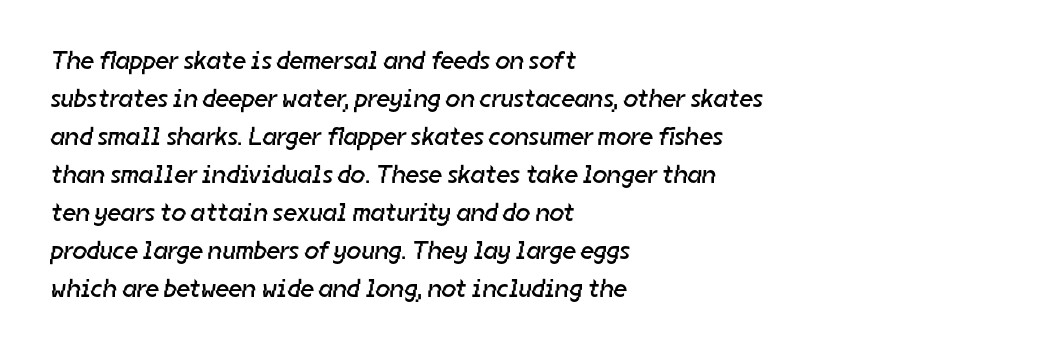
{"bold": "no", "underline": "no", "align": "left", "line_spacing": "normal", "line_spacing_ratio": 1.46, "letter_spacing": "normal", "letter_spacing_em": 0.0, "glyph_px": 26}
